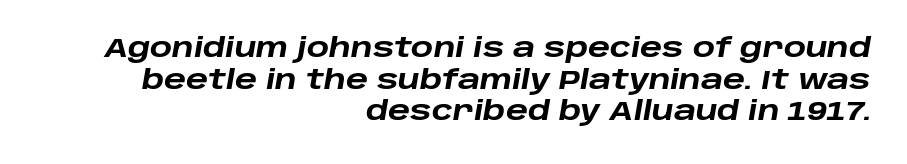
{"italic": "yes", "lean": "right", "slant_degrees": 10, "bold": "yes", "underline": "no", "align": "right", "line_spacing_ratio": 1.22, "letter_spacing": "normal", "letter_spacing_em": 0.0, "glyph_px": 26}
